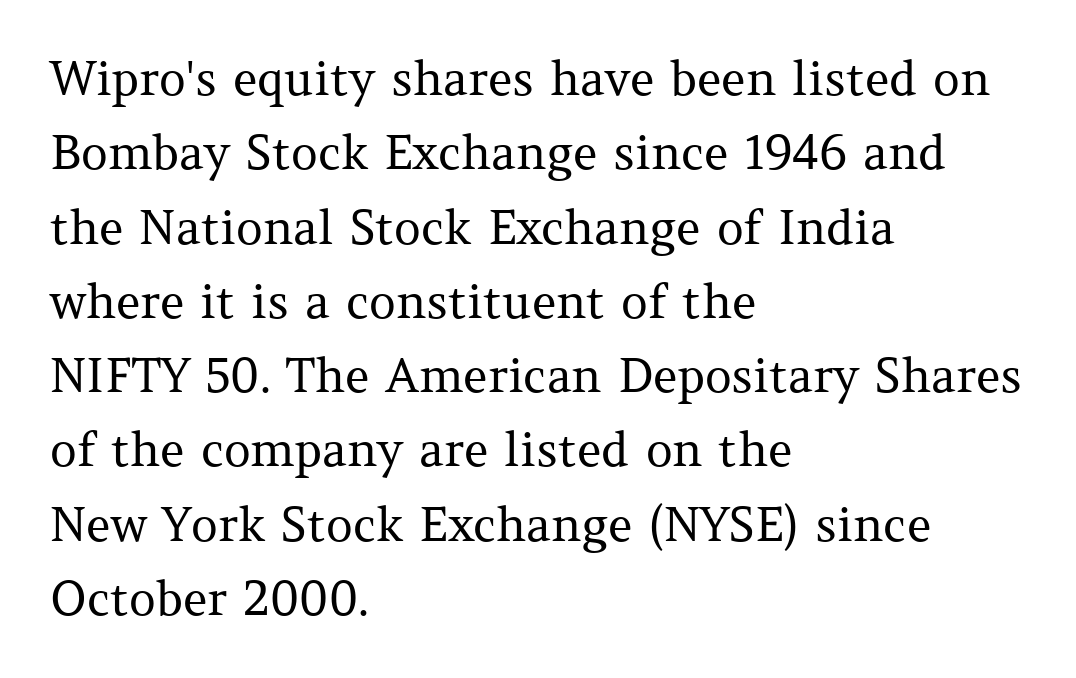
Leading: standard. Varying glyph widths throughout — classic text-font behaviour. Honestly, there is no underline to notice here at all. Caption: face not bold, strokes unweighted. Unlike a clean sans, this face finishes its strokes with serifs. The lines in this sample share a left origin and differ only in where they stop.
